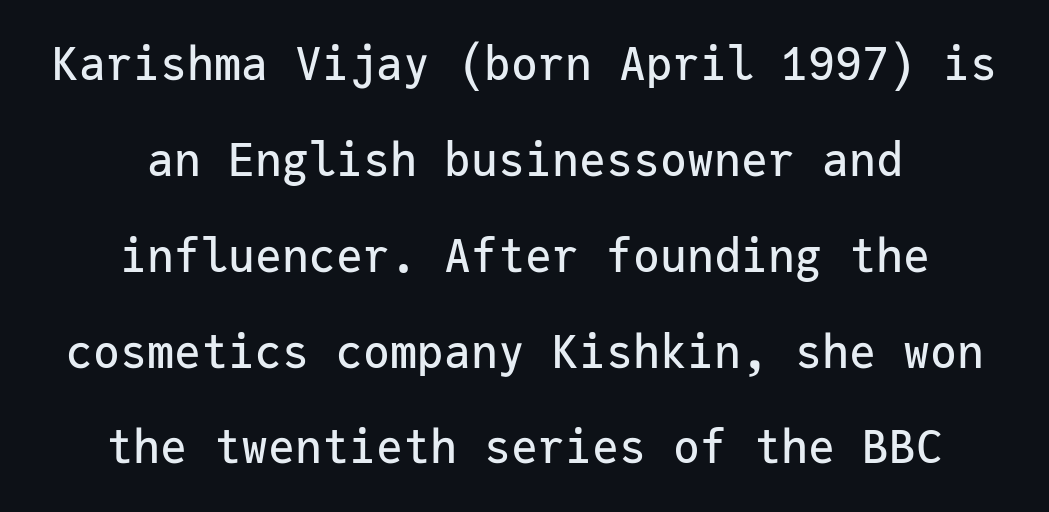
Does the leading feel generous? Absolutely, it's lavish. The letters stand straight up with perfectly vertical stems. The rendering uses typewriter-style spacing with identical character cells. The area under the type is left untouched. Look at the bottom of the vertical strokes: they stop flat, with no serifs.
